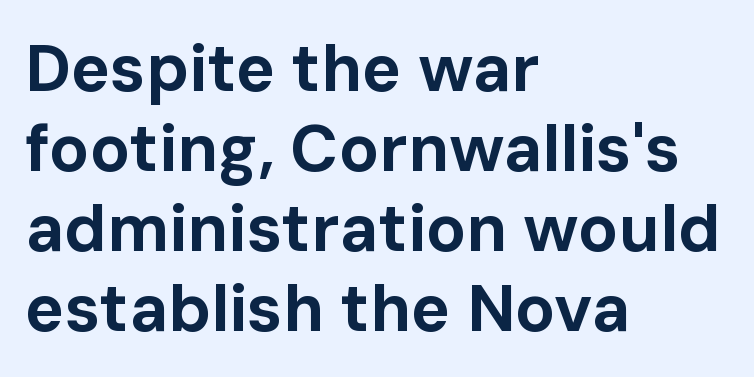
The image shows 66 px bold sans-serif type, upright; set left-aligned, line spacing 1.21x, normal letter spacing, not underlined; low stroke contrast and a medium x-height.
